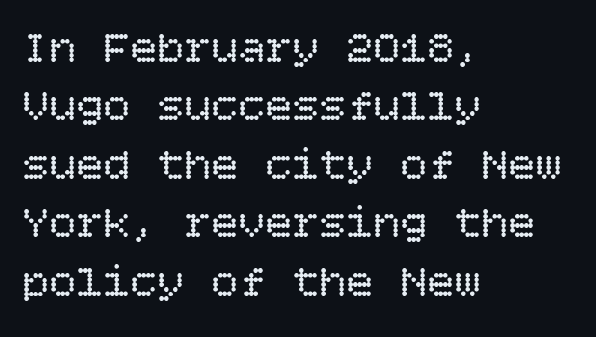
Q: Is the text bold? A: No.
Q: Is the text italic (slanted)? A: No, it is upright.
Q: Is the text underlined? A: No.
Q: How is the paragraph aligned? A: Left-aligned.
Q: Is the spacing between letters normal or unusually wide? A: Normal.
Q: Is the spacing between lines tight, normal or loose? A: Normal.
Q: Width (condensed, normal, or wide)? A: Normal.
Q: Stroke contrast? A: Low.
Q: x-height? A: Large.
